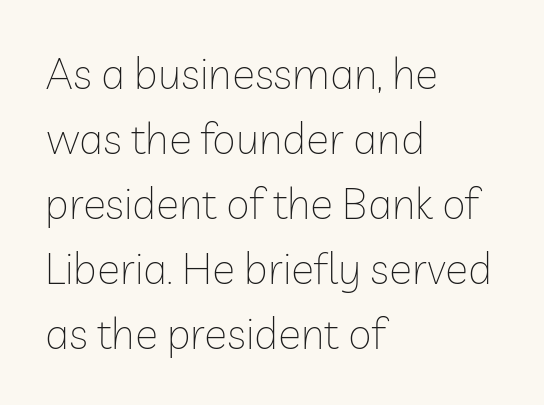
Here the glyphs are tracked normally, forming tight word shapes. Interline gaps are of average width in this sample. Caption: multi-line text, flush left, ragged right. No extra ink here — the face is not bold. No feet cap the strokes, marking this as sans-serif type.
